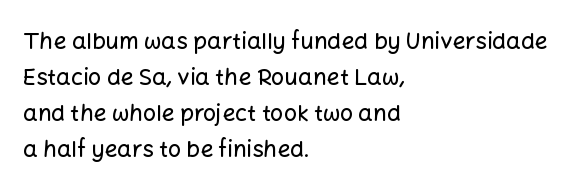
{"italic": "no", "underline": "no", "align": "left", "line_spacing": "normal", "line_spacing_ratio": 1.56, "letter_spacing": "normal", "letter_spacing_em": 0.0, "glyph_px": 23}
